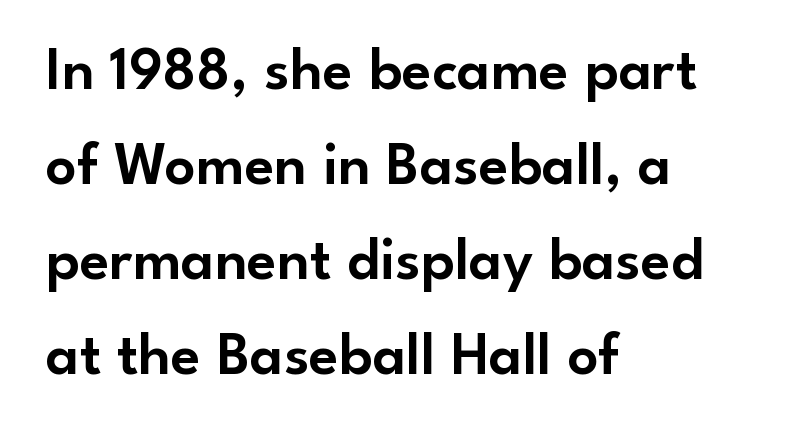
The strip under each line holds only bare page. Nope, not italic — everything's standing straight. Rows of type keep a routine distance in the vertical direction. Regarding serifs, this sample does without them.
